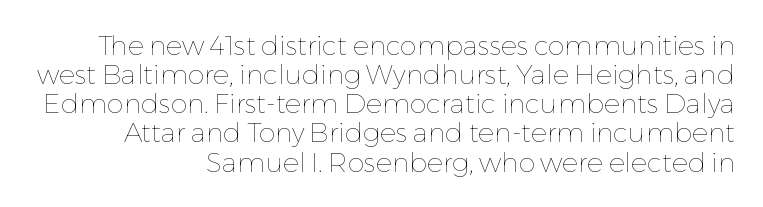
Tracking value appears to be zero — textbook default spacing. The letters look calm and open, with moderate or lighter stems. Regarding leading, the lines here are crowded together. Ordinary non-slanted type is in use. Unmarked baselines from the first word to the last.
